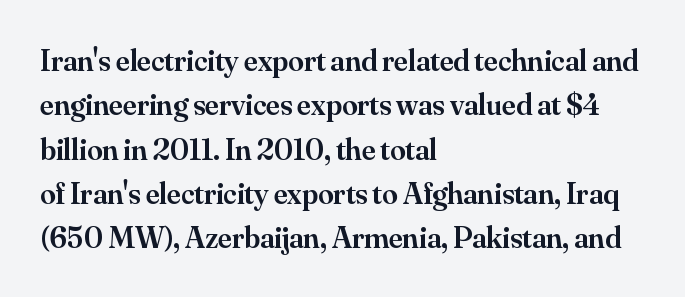
{"serif": "yes", "italic": "no", "bold": "semi", "weight": "semibold", "width": "normal", "stroke_contrast": "medium", "x_height": "small", "monospaced": "no", "underline": "no", "align": "left", "line_spacing": "normal", "line_spacing_ratio": 1.43, "letter_spacing": "normal", "letter_spacing_em": 0.0, "glyph_px": 31}
